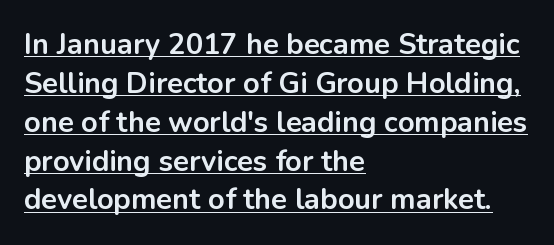
The image shows 29 px bold sans-serif type, upright; set left-aligned, normal line spacing (1.34x), normal letter spacing, underlined; low stroke contrast and a medium x-height.
